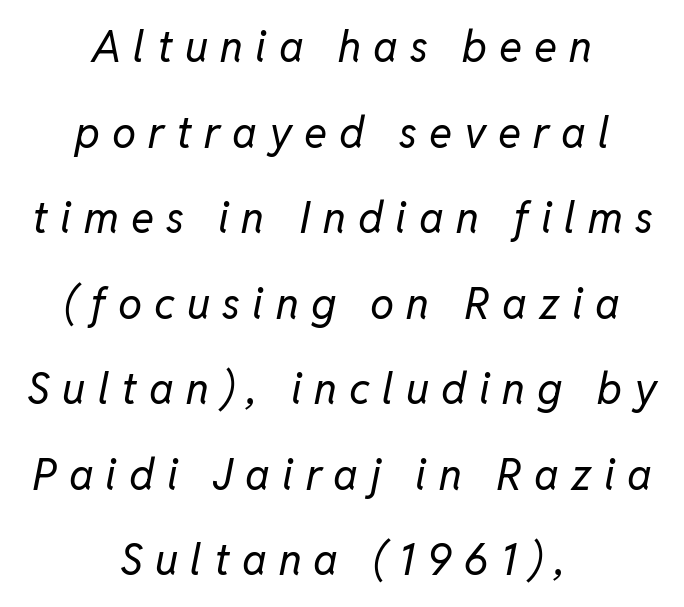
{"italic": "yes", "lean": "right", "slant_degrees": 11, "bold": "no", "weight": "regular", "width": "normal", "stroke_contrast": "low", "x_height": "medium", "monospaced": "no", "underline": "no", "align": "center", "line_spacing": "loose", "line_spacing_ratio": 1.99, "letter_spacing": "wide", "letter_spacing_em": 0.28, "glyph_px": 43}
